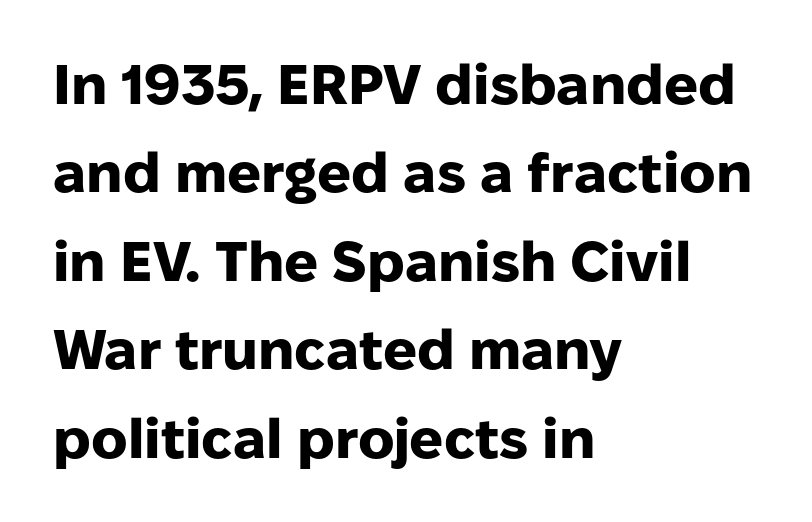
{"serif": "no", "italic": "no", "bold": "yes", "weight": "heavy", "width": "normal", "stroke_contrast": "low", "x_height": "medium", "monospaced": "no", "underline": "no", "align": "left", "line_spacing": "normal", "line_spacing_ratio": 1.58, "letter_spacing": "normal", "letter_spacing_em": 0.0, "glyph_px": 56}
